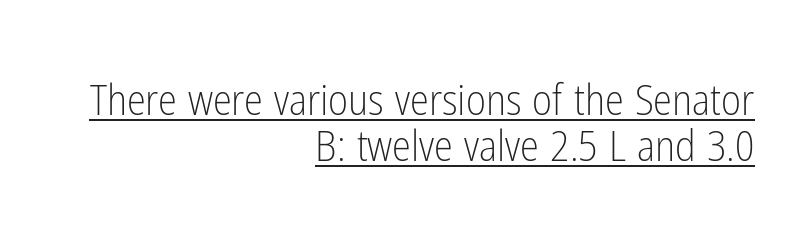
The image shows 43 px light, condensed sans-serif type, upright; set right-aligned, tight line spacing (1.07x), normal letter spacing, underlined; low stroke contrast and a medium x-height.
